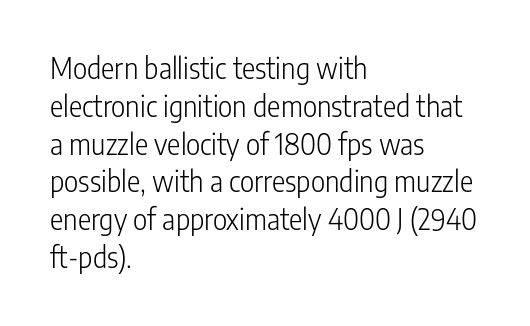
These lines are rendered in a variable-pitch font. The lettering stays uniformly vertical, giving the passage a roman look. Compared with typical paragraphs, the rows here are spaced about the same. Tracking here is standard; glyphs follow each other at the usual distance. The passage is arranged the way most books set body copy — flush left.
